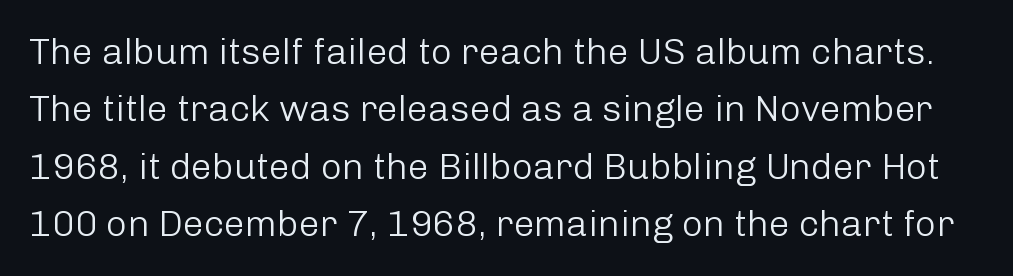
The image shows 37 px light sans-serif type, upright; set normal line spacing (1.55x), normal letter spacing, not underlined; low stroke contrast and a medium x-height.
